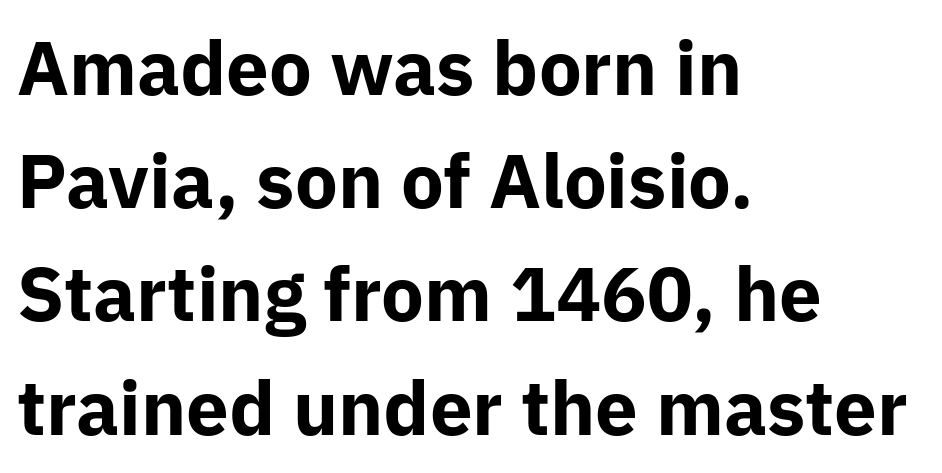
The image shows 76 px bold sans-serif type, upright; set left-aligned, normal line spacing (1.49x), normal letter spacing, not underlined; low stroke contrast and a medium x-height.
